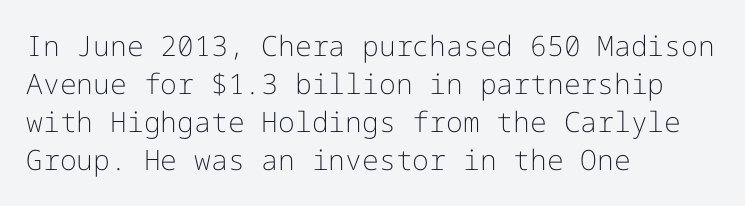
{"serif": "no", "italic": "no", "bold": "no", "weight": "light", "width": "normal", "stroke_contrast": "low", "x_height": "medium", "underline": "no", "align": "left", "line_spacing": "normal", "line_spacing_ratio": 1.36, "letter_spacing": "normal", "letter_spacing_em": 0.0, "glyph_px": 28}
